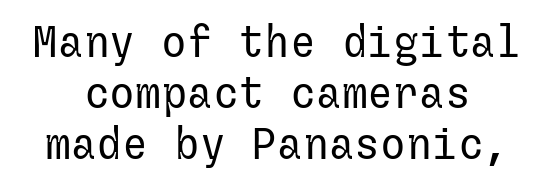
{"serif": "no", "italic": "no", "bold": "no", "weight": "regular", "width": "normal", "stroke_contrast": "low", "x_height": "medium", "underline": "no", "align": "center", "line_spacing_ratio": 1.19, "letter_spacing": "normal", "letter_spacing_em": 0.0, "glyph_px": 43}
